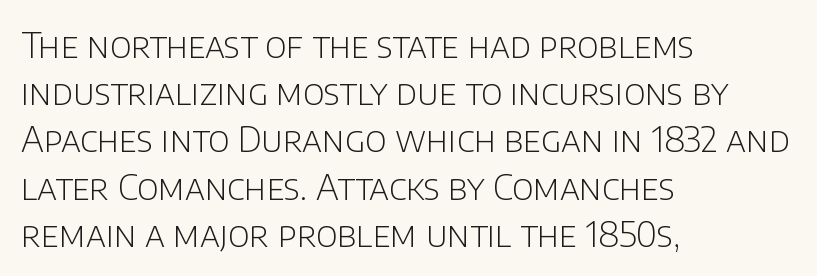
Designer's note — italics off, roman on. Observe the ordinary spacing: letters are neighbours, not strangers. Notice how descenders clear the ascenders below comfortably — that's standard leading. You could not count columns in this text — the font is proportionally spaced. The string is rendered with underlining switched off.
